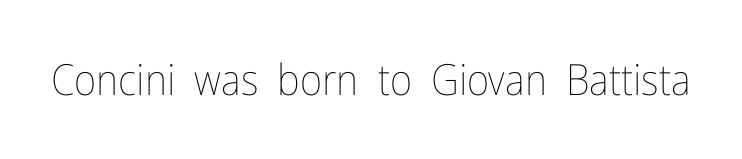
Nobody touched the tracking dial on this one. Lines of text with bare space underneath. Spacing verdict: proportional, widths tailored to each character. Notice how the stems are strictly vertical — no italics here. Is the stroke heavy? The answer is a plain regular-or-lighter.
